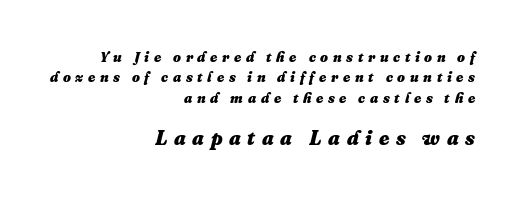
Does the leading feel generous? No, just average. Here the glyphs are tracked loosely, breaking word shapes into spaced letters. Set as a true bold cut, around the 700 mark. A typesetter would mark this as italic. Anything drawn beneath the words? Only blank space.
